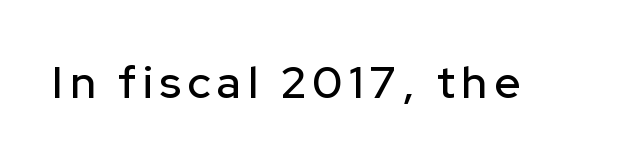
Q: Is the text italic (slanted)? A: No, it is upright.
Q: Is the typeface a serif or a sans-serif typeface? A: Sans-serif.
Q: Is the text underlined? A: No.
Q: Width (condensed, normal, or wide)? A: Normal.
Q: Stroke contrast? A: Low.
Q: x-height? A: Medium.
Q: Monospaced? A: No.
